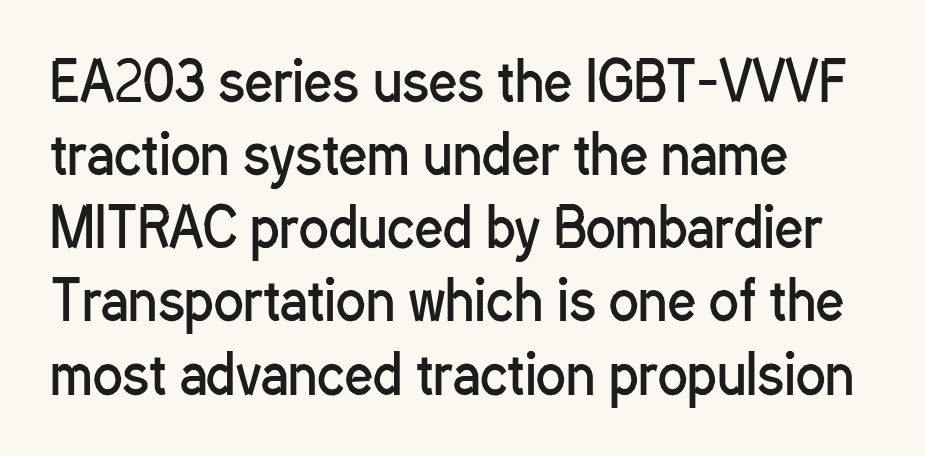
The image shows 55 px regular-weight, condensed sans-serif type, upright; set left-aligned, normal line spacing (1.33x), normal letter spacing, not underlined; low stroke contrast and a medium x-height.
